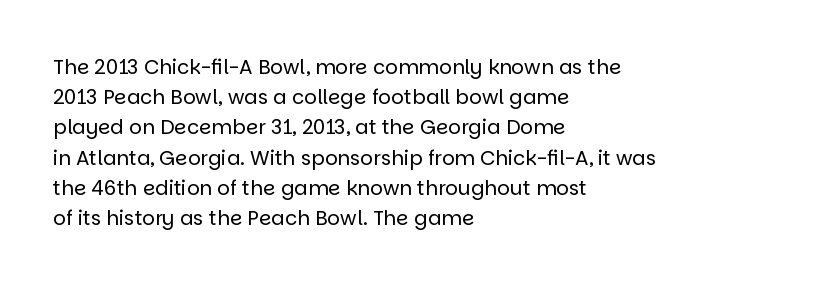
{"italic": "no", "bold": "no", "underline": "no", "align": "left", "line_spacing": "normal", "line_spacing_ratio": 1.51, "letter_spacing": "normal", "letter_spacing_em": 0.0, "glyph_px": 20}
